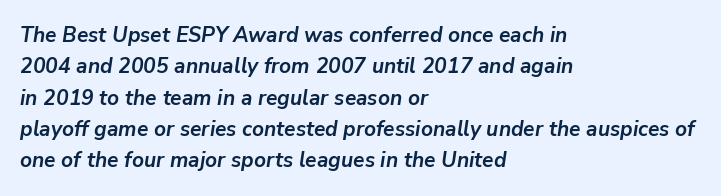
The image shows 21 px bold type, italic (leaning right); set left-aligned, normal line spacing (1.49x), normal letter spacing, not underlined.
